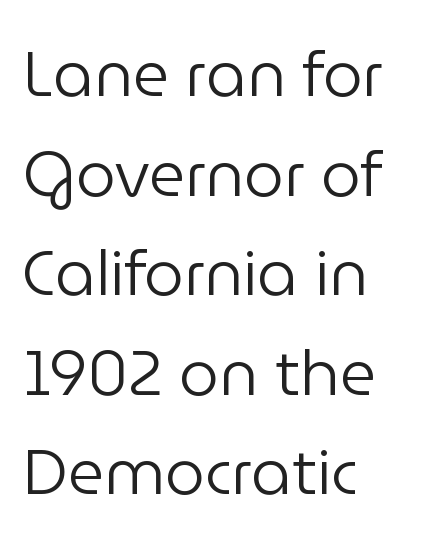
Q: Is the text bold? A: No.
Q: Is the text italic (slanted)? A: No, it is upright.
Q: Is the typeface a serif or a sans-serif typeface? A: Sans-serif.
Q: Is the text underlined? A: No.
Q: How is the paragraph aligned? A: Left-aligned.
Q: Is the spacing between letters normal or unusually wide? A: Normal.
Q: Is the spacing between lines tight, normal or loose? A: Normal.
Q: Width (condensed, normal, or wide)? A: Normal.
Q: Stroke contrast? A: Low.
Q: x-height? A: Medium.
Q: Monospaced? A: No.
